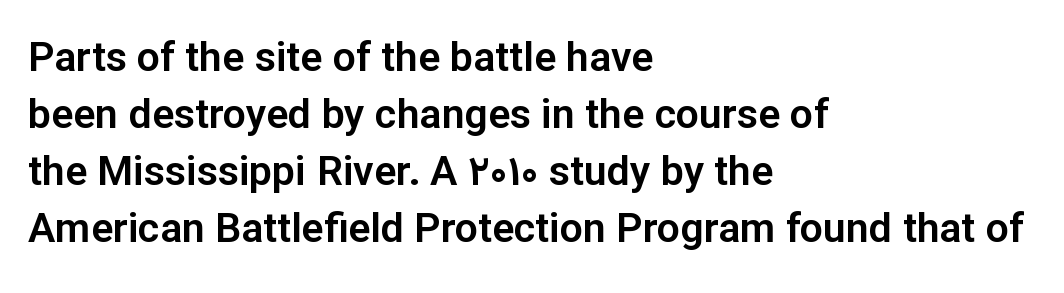
Q: Is the text italic (slanted)? A: No, it is upright.
Q: Is the typeface a serif or a sans-serif typeface? A: Sans-serif.
Q: Is the text underlined? A: No.
Q: How is the paragraph aligned? A: Left-aligned.
Q: Is the spacing between letters normal or unusually wide? A: Normal.
Q: Is the spacing between lines tight, normal or loose? A: Normal.
Q: Width (condensed, normal, or wide)? A: Normal.
Q: Stroke contrast? A: Low.
Q: x-height? A: Medium.
Q: Monospaced? A: No.
